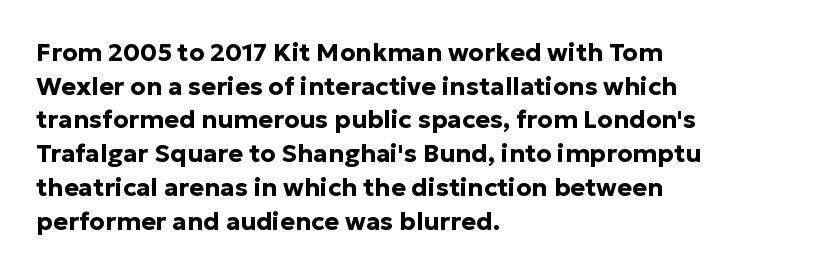
The image shows 25 px bold type, upright; set left-aligned, normal line spacing (1.35x), normal letter spacing, not underlined.
